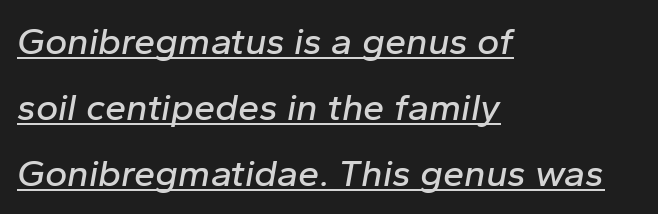
Q: Is the text italic (slanted)? A: Yes, it leans right by about 10 degrees.
Q: Is the text underlined? A: Yes.
Q: How is the paragraph aligned? A: Left-aligned.
Q: Is the spacing between letters normal or unusually wide? A: Normal.
Q: Width (condensed, normal, or wide)? A: Normal.
Q: Stroke contrast? A: Low.
Q: x-height? A: Medium.
Q: Monospaced? A: No.
